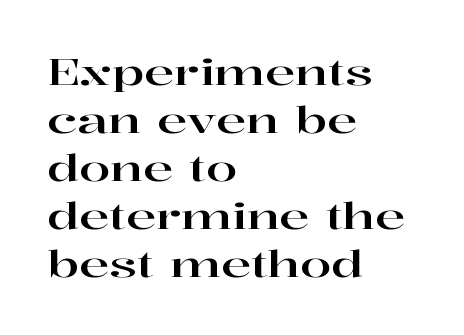
Q: Is the text italic (slanted)? A: No, it is upright.
Q: Is the typeface a serif or a sans-serif typeface? A: Serif.
Q: Is the text underlined? A: No.
Q: How is the paragraph aligned? A: Left-aligned.
Q: Is the spacing between letters normal or unusually wide? A: Normal.
Q: Is the spacing between lines tight, normal or loose? A: Normal.
Q: Width (condensed, normal, or wide)? A: Wide.
Q: Stroke contrast? A: High.
Q: x-height? A: Medium.
Q: Monospaced? A: No.
